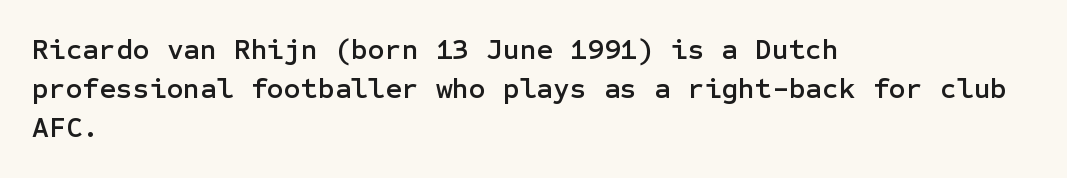
The image shows 29 px sans-serif type, upright; set left-aligned, normal line spacing (1.35x), normal letter spacing, not underlined; low stroke contrast and a medium x-height.
